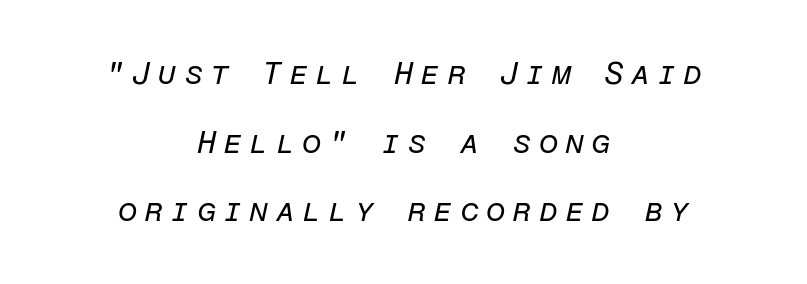
The face used here is rendered with a markedly widened letterfit. A great deal of white space separates one row of letters from the next. Think of a typewriter: that constant character pitch is what you see here. Quick note: italic. Each row of text sits above clean, open space.
